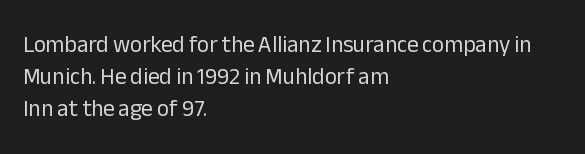
{"italic": "no", "bold": "no", "underline": "no", "align": "left", "line_spacing": "normal", "line_spacing_ratio": 1.39, "letter_spacing": "normal", "letter_spacing_em": 0.0, "glyph_px": 23}
